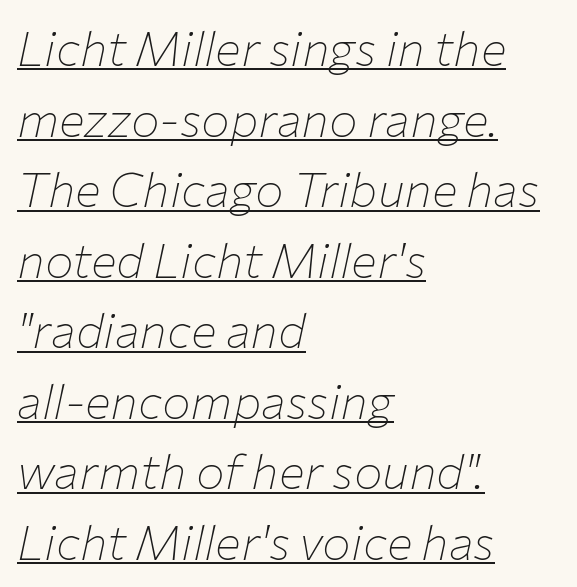
{"italic": "yes", "lean": "right", "slant_degrees": 12, "bold": "no", "weight": "thin", "width": "normal", "stroke_contrast": "low", "x_height": "medium", "monospaced": "no", "underline": "yes", "align": "left", "line_spacing": "normal", "line_spacing_ratio": 1.47, "letter_spacing": "normal", "letter_spacing_em": 0.0, "glyph_px": 48}
